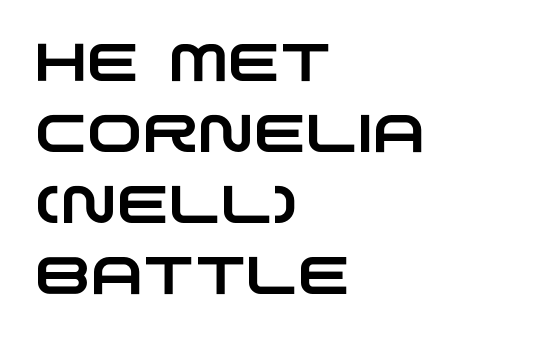
Honestly, the row spacing looks completely unremarkable. Note the varied advance widths — an 'i' is clearly narrower than an 'm'. Here the glyphs are tracked normally, forming tight word shapes. Note: no serifs on the glyphs. Honestly, there is no underline to notice here at all.
